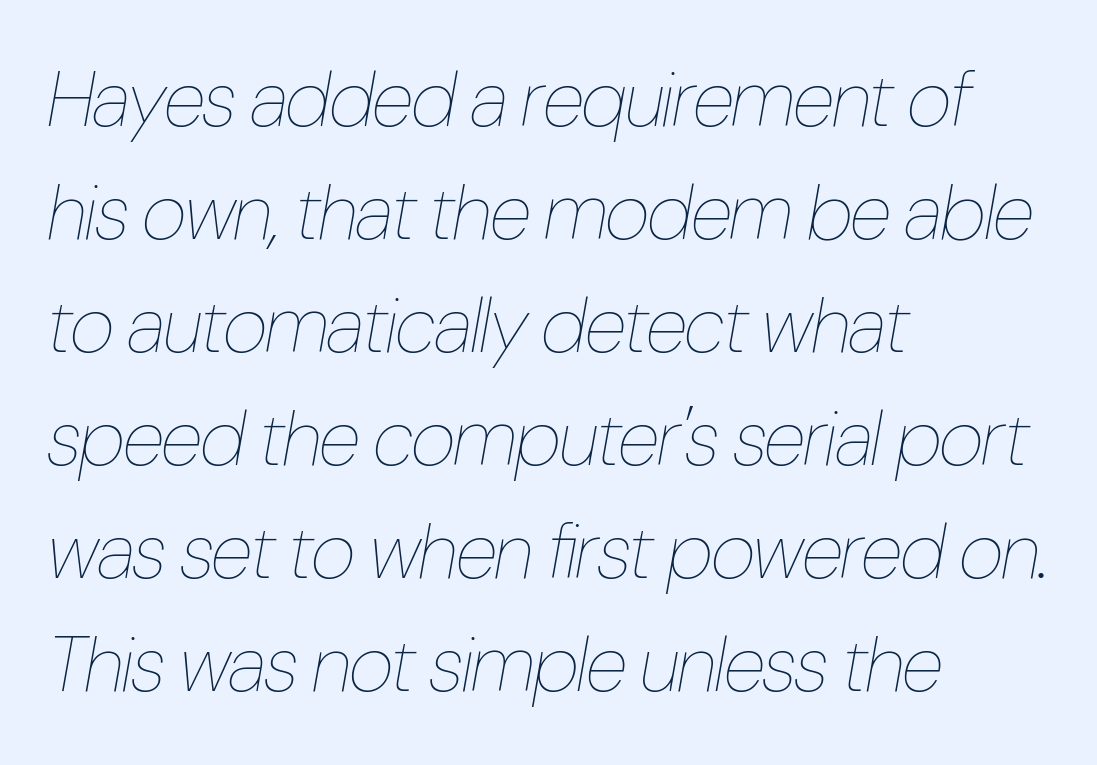
Q: Is the text bold? A: No.
Q: Is the text italic (slanted)? A: Yes, it leans right by about 10 degrees.
Q: Is the text underlined? A: No.
Q: How is the paragraph aligned? A: Left-aligned.
Q: Is the spacing between letters normal or unusually wide? A: Normal.
Q: Is the spacing between lines tight, normal or loose? A: Normal.
Q: Width (condensed, normal, or wide)? A: Condensed.
Q: Stroke contrast? A: Low.
Q: x-height? A: Medium.
Q: Monospaced? A: No.
